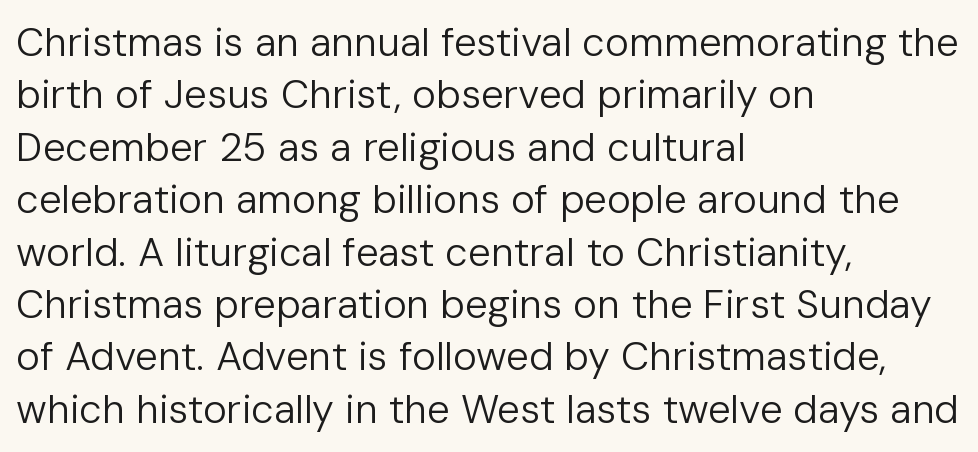
{"serif": "no", "italic": "no", "bold": "no", "weight": "regular", "width": "normal", "stroke_contrast": "low", "x_height": "medium", "monospaced": "no", "underline": "no", "align": "left", "line_spacing": "normal", "line_spacing_ratio": 1.31, "letter_spacing": "normal", "letter_spacing_em": 0.0, "glyph_px": 40}
